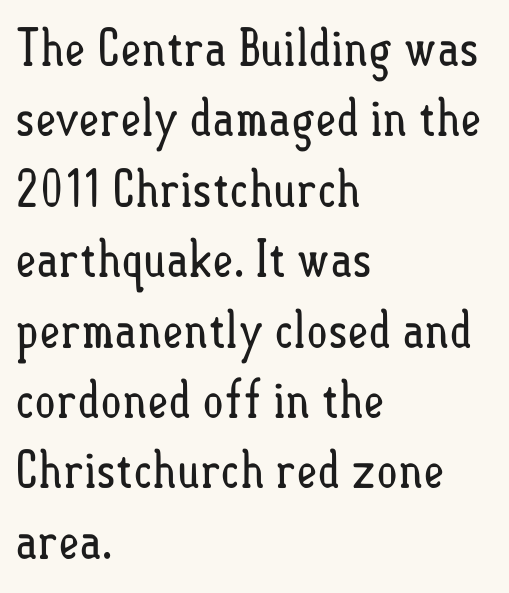
A clean baseline with only descenders dipping below it. Do the characters align in a grid? No, the font is proportional. Upright lettering throughout. In terms of letterspacing, this is plain default setting. Casual observation: everything's shoved over to the left. Weight: in the light-to-regular range.
